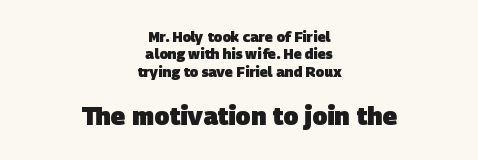
Q: Is the text bold? A: Yes.
Q: Is the text underlined? A: No.
Q: How is the paragraph aligned? A: Centered.
Q: Is the spacing between letters normal or unusually wide? A: Normal.
Q: Which block of text is set in a larger size, the first (top) or the second (bottom)? A: The second (bottom) one.
